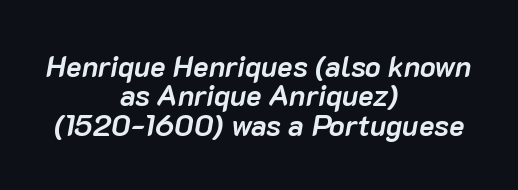
Q: Is the text bold? A: Yes.
Q: Is the text italic (slanted)? A: Yes, it leans right by about 10 degrees.
Q: Is the text underlined? A: No.
Q: How is the paragraph aligned? A: Centered.
Q: Is the spacing between letters normal or unusually wide? A: Normal.
Q: Is the spacing between lines tight, normal or loose? A: Tight.
Q: Width (condensed, normal, or wide)? A: Normal.
Q: Stroke contrast? A: Low.
Q: x-height? A: Medium.
Q: Monospaced? A: No.
